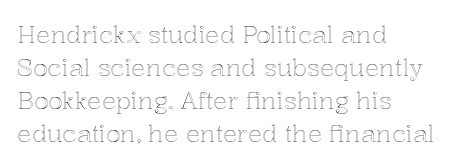
{"italic": "no", "underline": "no", "align": "left", "line_spacing": "normal", "line_spacing_ratio": 1.37, "letter_spacing": "normal", "letter_spacing_em": 0.0, "glyph_px": 24}
